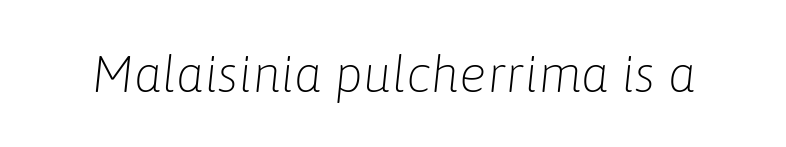
Q: Is the text bold? A: No.
Q: Is the text italic (slanted)? A: Yes, it leans right by about 6 degrees.
Q: Is the text underlined? A: No.
Q: Is the spacing between letters normal or unusually wide? A: Normal.
Q: Width (condensed, normal, or wide)? A: Normal.
Q: Stroke contrast? A: Low.
Q: x-height? A: Medium.
Q: Monospaced? A: No.
